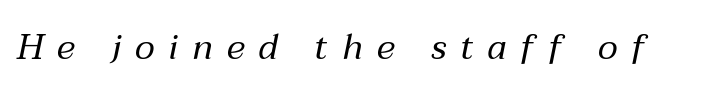
Q: Is the text bold? A: No.
Q: Is the text italic (slanted)? A: Yes, it leans right by about 12 degrees.
Q: Is the text underlined? A: No.
Q: Is the spacing between letters normal or unusually wide? A: Unusually wide.
Q: Width (condensed, normal, or wide)? A: Normal.
Q: Stroke contrast? A: Medium.
Q: x-height? A: Medium.
Q: Monospaced? A: No.
